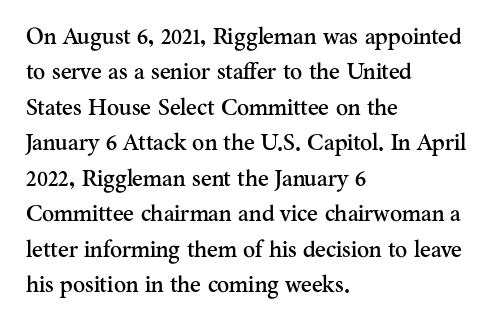
Q: Is the text italic (slanted)? A: No, it is upright.
Q: Is the text underlined? A: No.
Q: How is the paragraph aligned? A: Left-aligned.
Q: Is the spacing between letters normal or unusually wide? A: Normal.
Q: Is the spacing between lines tight, normal or loose? A: Normal.
